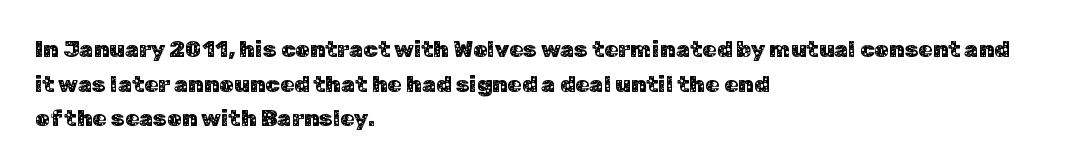
Q: Is the text italic (slanted)? A: No, it is upright.
Q: Is the text underlined? A: No.
Q: How is the paragraph aligned? A: Left-aligned.
Q: Is the spacing between letters normal or unusually wide? A: Normal.
Q: Is the spacing between lines tight, normal or loose? A: Normal.
